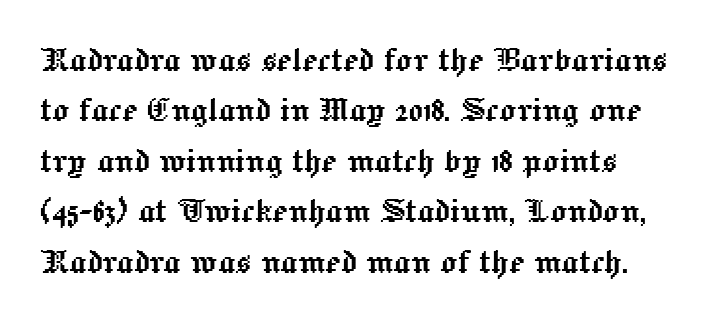
{"italic": "no", "width": "normal", "x_height": "medium", "monospaced": "no", "underline": "no", "align": "left", "line_spacing_ratio": 1.23, "letter_spacing": "normal", "letter_spacing_em": 0.0, "glyph_px": 41}
